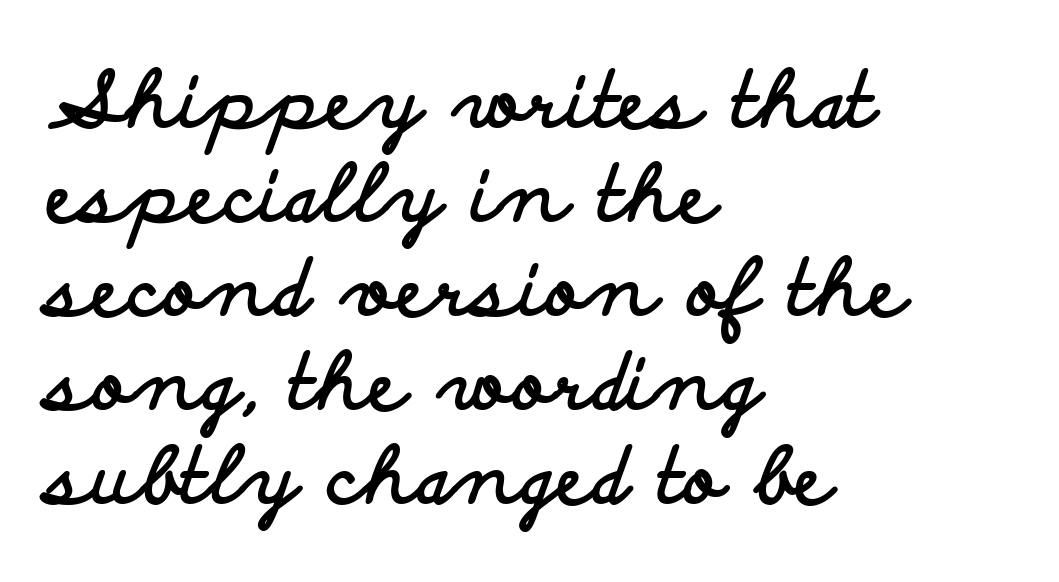
Q: Is the text bold? A: Yes.
Q: Is the text italic (slanted)? A: Yes.
Q: Is the typeface a serif or a sans-serif typeface? A: Sans-serif.
Q: Is the text underlined? A: No.
Q: How is the paragraph aligned? A: Left-aligned.
Q: Is the spacing between letters normal or unusually wide? A: Normal.
Q: Width (condensed, normal, or wide)? A: Wide.
Q: Stroke contrast? A: Low.
Q: x-height? A: Small.
Q: Monospaced? A: No.
